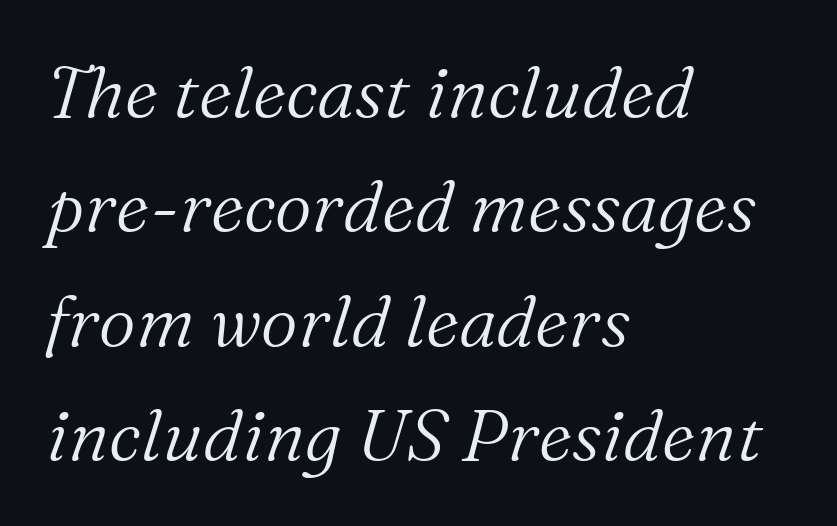
The image shows 72 px light serif type, italic (leaning right); set left-aligned, normal line spacing (1.59x), normal letter spacing, not underlined; medium stroke contrast and a medium x-height.
